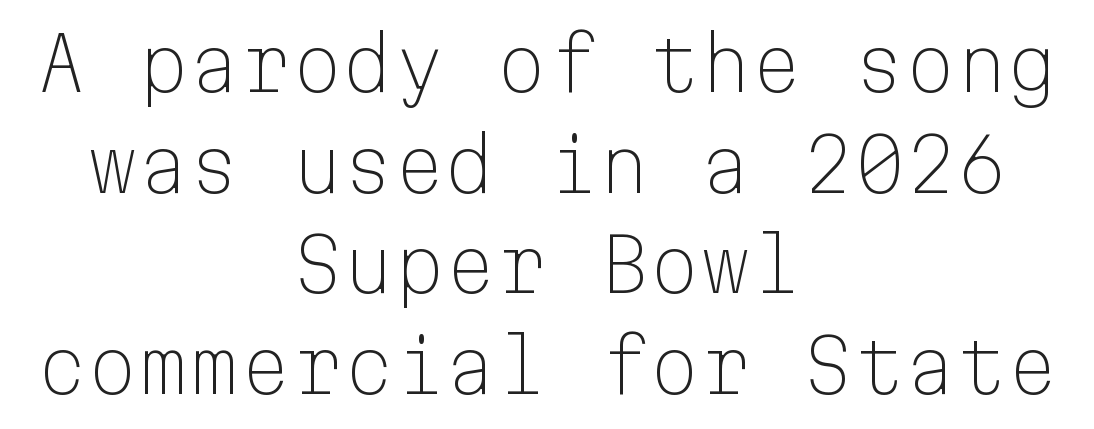
Line spacing here is normal. Only glyphs here, with clear space below each row. This rendering employs a face without finishing strokes, i.e., a sans-serif. The face used here is monospaced, like something from a code editor. Caption: standard tracking, unaltered.
